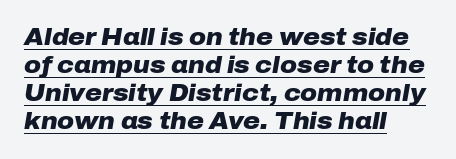
The image shows 23 px bold type, italic (leaning right); set left-aligned, line spacing 1.22x, normal letter spacing, underlined.
